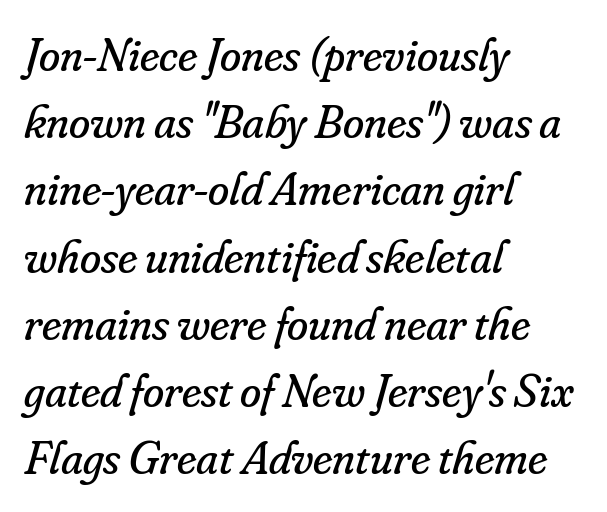
{"serif": "yes", "italic": "yes", "lean": "right", "slant_degrees": 16, "bold": "no", "weight": "regular", "width": "normal", "stroke_contrast": "low", "x_height": "small", "monospaced": "no", "underline": "no", "align": "left", "line_spacing": "normal", "line_spacing_ratio": 1.4, "letter_spacing": "normal", "letter_spacing_em": 0.0, "glyph_px": 48}
